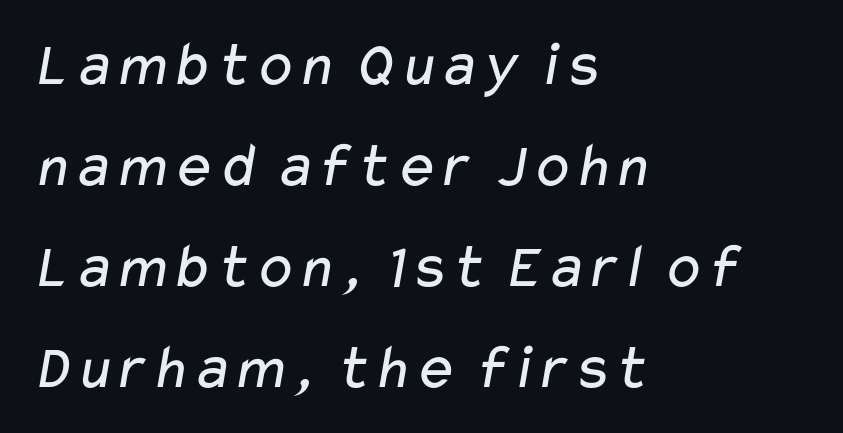
The image shows 64 px regular-weight, wide sans-serif type; set left-aligned, normal line spacing (1.58x), normal letter spacing, not underlined; low stroke contrast and a medium x-height.
